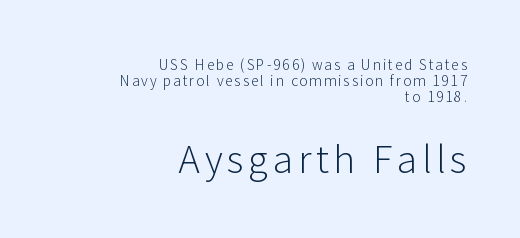
Compared with a typical body face, this is equally light or lighter still. The specimen reads as upright at a glance. Size contrast runs from small at the top to large at the bottom. Letters rest on an invisible, unmarked baseline. Typeset ragged left — the right edge is the straight one.
